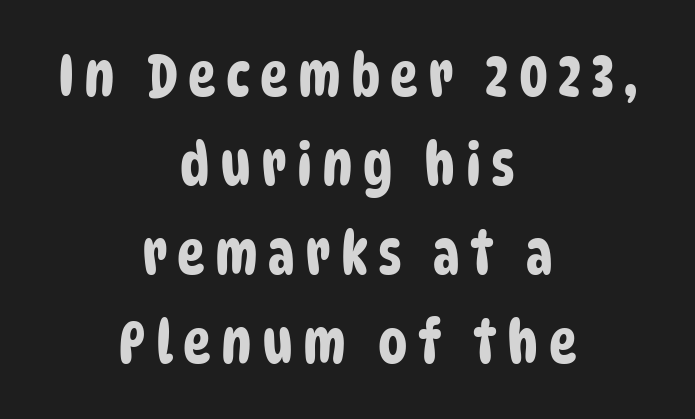
Q: Is the typeface a serif or a sans-serif typeface? A: Sans-serif.
Q: Is the text underlined? A: No.
Q: How is the paragraph aligned? A: Centered.
Q: Is the spacing between lines tight, normal or loose? A: Normal.
Q: Width (condensed, normal, or wide)? A: Condensed.
Q: Stroke contrast? A: Low.
Q: x-height? A: Large.
Q: Monospaced? A: No.
